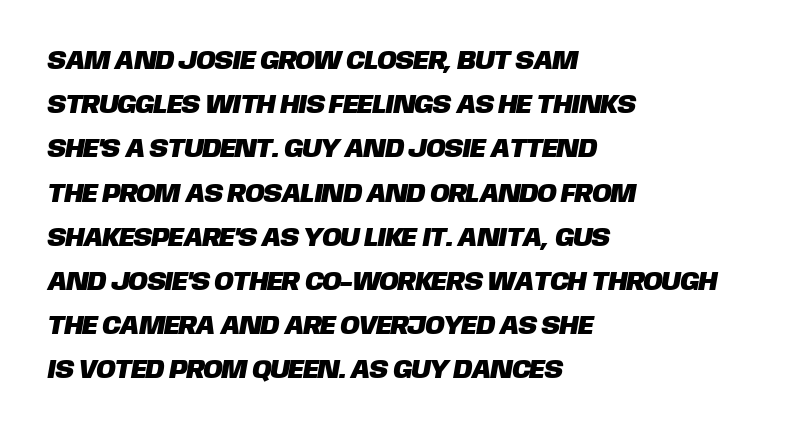
Q: Is the text underlined? A: No.
Q: How is the paragraph aligned? A: Left-aligned.
Q: Is the spacing between letters normal or unusually wide? A: Normal.
Q: Is the spacing between lines tight, normal or loose? A: Normal.
